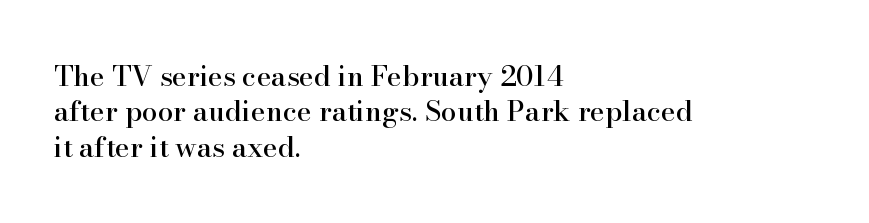
Q: Is the text italic (slanted)? A: No, it is upright.
Q: Is the typeface a serif or a sans-serif typeface? A: Serif.
Q: Is the text underlined? A: No.
Q: How is the paragraph aligned? A: Left-aligned.
Q: Is the spacing between letters normal or unusually wide? A: Normal.
Q: Is the spacing between lines tight, normal or loose? A: Normal.
Q: Width (condensed, normal, or wide)? A: Normal.
Q: Stroke contrast? A: High.
Q: x-height? A: Small.
Q: Monospaced? A: No.
